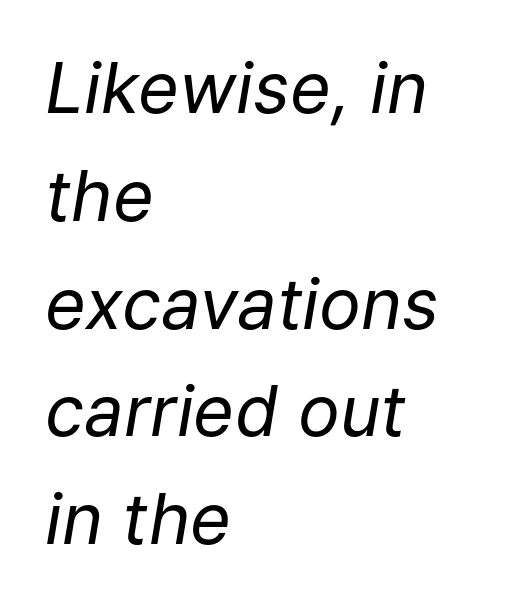
The image shows 70 px regular-weight type, italic (leaning right); set left-aligned, normal line spacing (1.54x), normal letter spacing, not underlined; low stroke contrast and a medium x-height.
